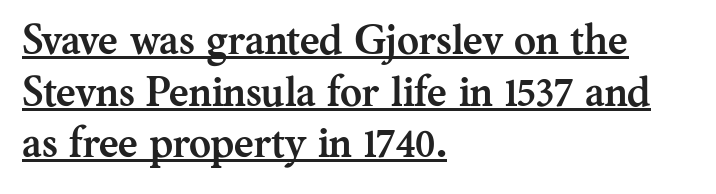
The image shows 42 px semibold serif type, upright; set left-aligned, line spacing 1.23x, normal letter spacing, underlined; medium stroke contrast and a medium x-height.
